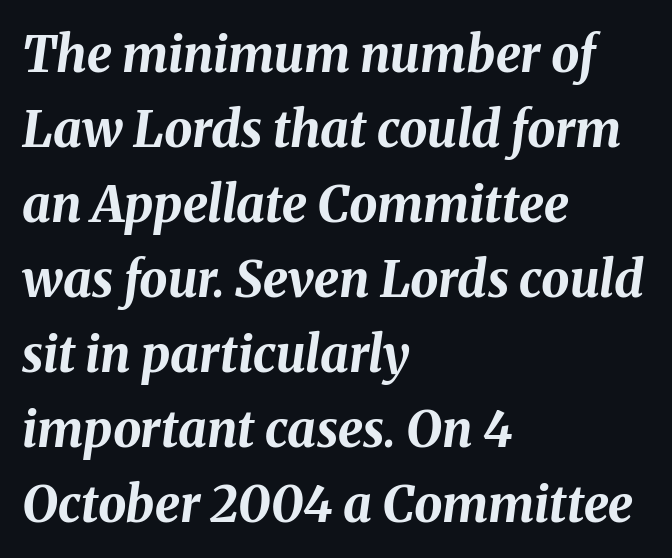
{"italic": "yes", "lean": "right", "slant_degrees": 8, "bold": "yes", "weight": "bold", "width": "normal", "stroke_contrast": "medium", "x_height": "medium", "monospaced": "no", "underline": "no", "align": "left", "line_spacing": "normal", "line_spacing_ratio": 1.5, "letter_spacing": "normal", "letter_spacing_em": 0.0, "glyph_px": 50}
